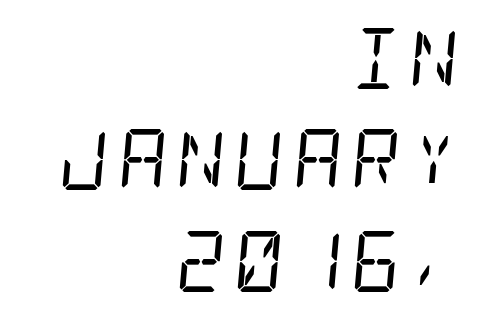
{"serif": "yes", "italic": "yes", "lean": "right", "slant_degrees": 5, "bold": "no", "weight": "regular", "width": "condensed", "stroke_contrast": "low", "x_height": "large", "underline": "no", "align": "right", "line_spacing": "normal", "line_spacing_ratio": 1.66, "glyph_px": 61}
